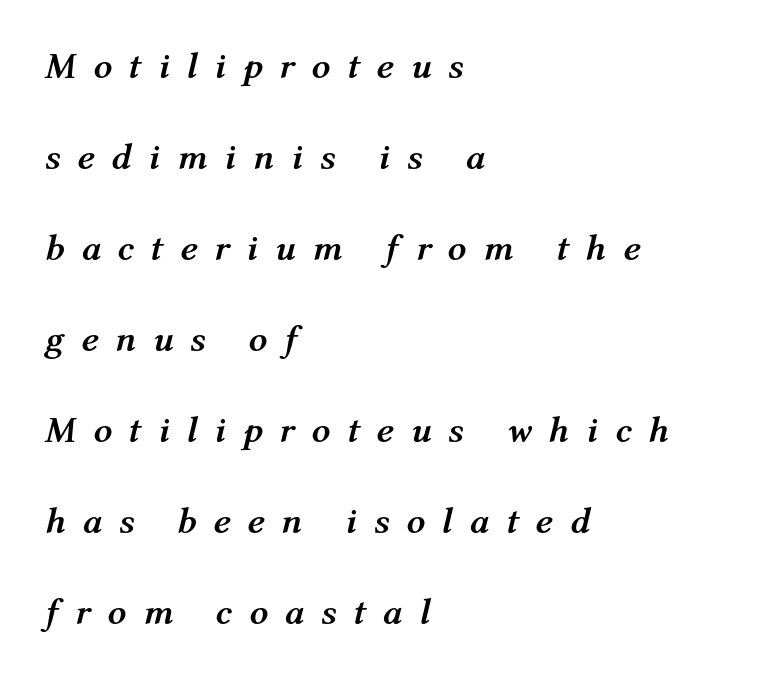
Q: Is the text bold? A: Yes.
Q: Is the text italic (slanted)? A: Yes, it leans right by about 12 degrees.
Q: Is the text underlined? A: No.
Q: How is the paragraph aligned? A: Left-aligned.
Q: Is the spacing between letters normal or unusually wide? A: Unusually wide.
Q: Is the spacing between lines tight, normal or loose? A: Loose.
Q: Width (condensed, normal, or wide)? A: Normal.
Q: Stroke contrast? A: Medium.
Q: x-height? A: Medium.
Q: Monospaced? A: No.
